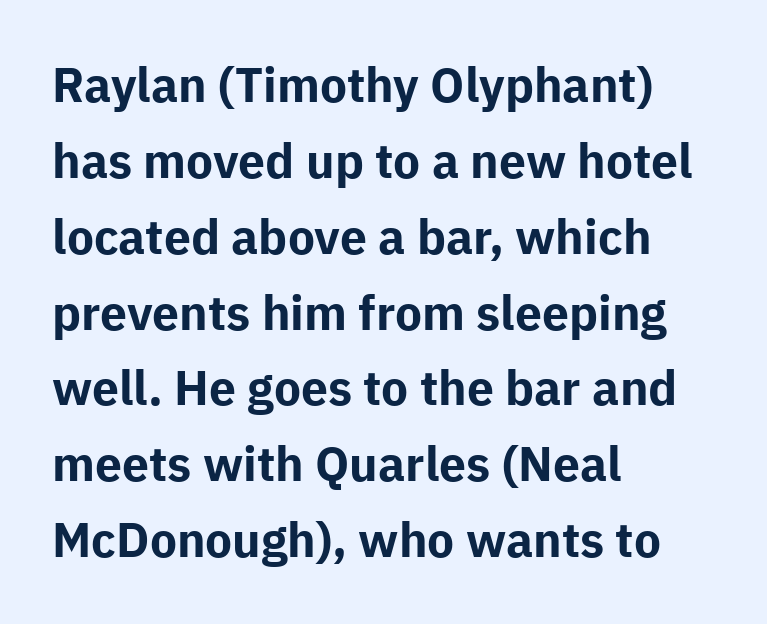
The image shows 48 px bold sans-serif type, upright; set left-aligned, normal line spacing (1.58x), normal letter spacing, not underlined; low stroke contrast and a medium x-height.
